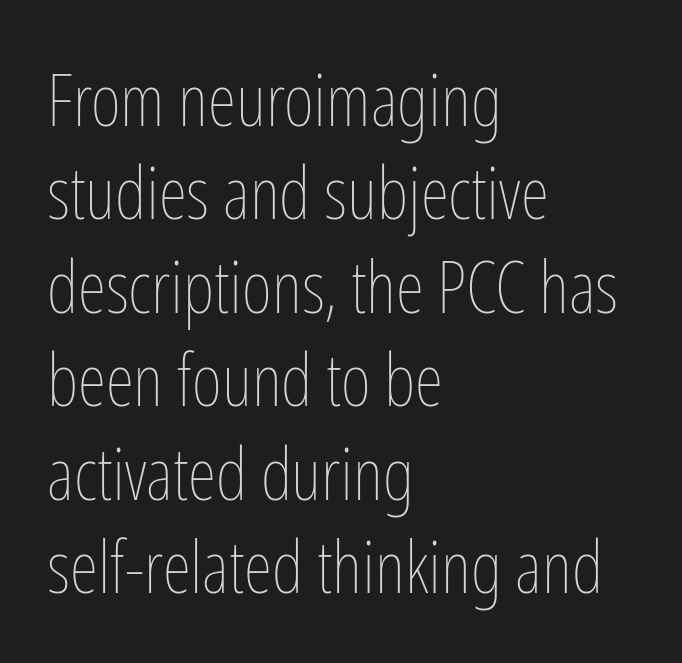
The image shows 73 px thin, condensed type, upright; set left-aligned, normal line spacing (1.28x), normal letter spacing, not underlined; low stroke contrast and a medium x-height.
